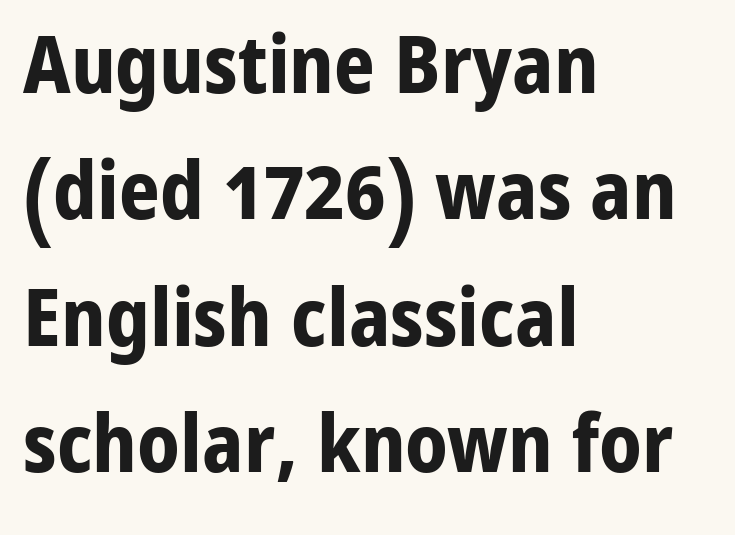
The image shows 80 px bold sans-serif type, upright; set left-aligned, normal line spacing (1.58x), normal letter spacing, not underlined; low stroke contrast and a medium x-height.
